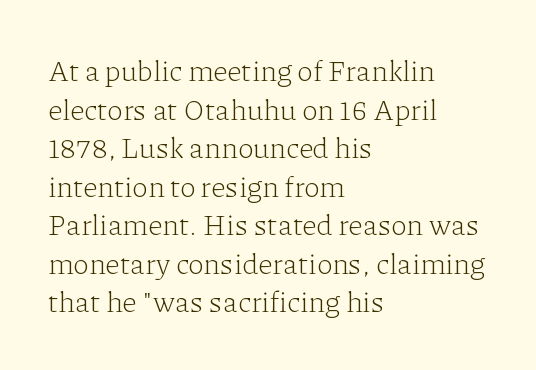
The image shows 29 px light serif type, upright; set left-aligned, normal line spacing (1.33x), normal letter spacing, not underlined; low stroke contrast and a medium x-height.
